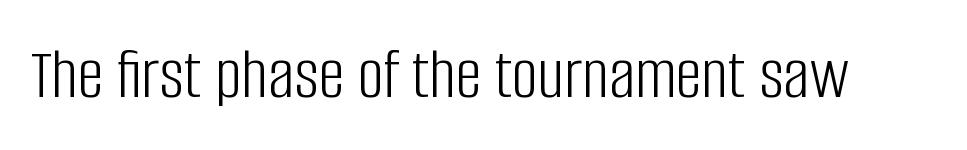
The axis of the letterforms is exactly vertical. The letters look calm and open, with moderate or lighter stems. Beneath every word, the page is bare. Think of a printed novel: that variable character pitch is what you see here. Spacing between characters is what you'd get straight out of the box. The font family rendered here belongs to the sans-serif group.
